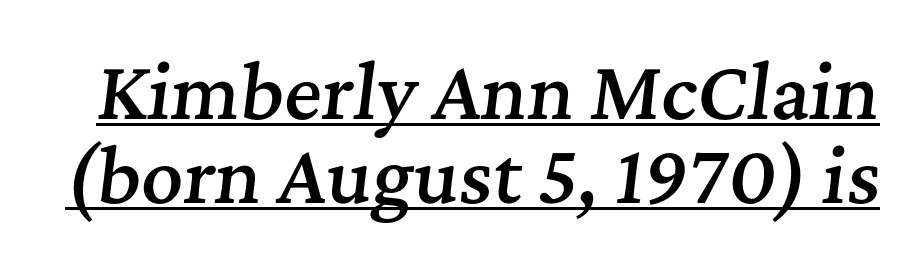
{"serif": "yes", "italic": "yes", "lean": "right", "slant_degrees": 7, "bold": "semi", "weight": "semibold", "width": "normal", "stroke_contrast": "medium", "x_height": "medium", "monospaced": "no", "underline": "yes", "line_spacing_ratio": 1.17, "letter_spacing": "normal", "letter_spacing_em": 0.0, "glyph_px": 72}
